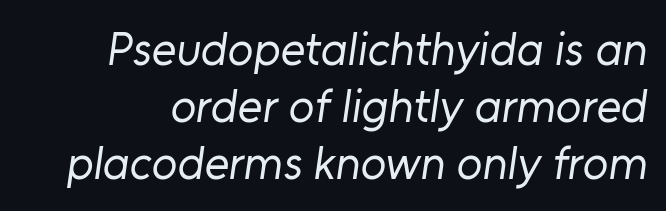
Stroke mass is kept to a normal reading level or below. This rendering employs a face without finishing strokes, i.e., a sans-serif. Looks like regular typesetting: each glyph gets only the width it needs. Descenders hang freely into open space.
